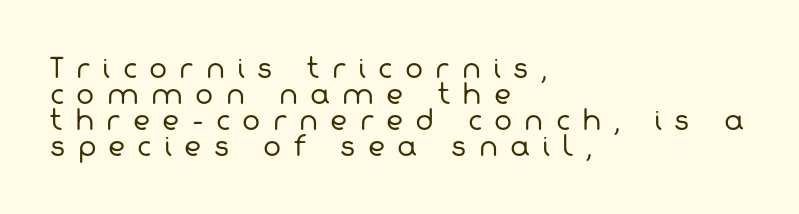
Q: Is the text bold? A: No.
Q: Is the text underlined? A: No.
Q: How is the paragraph aligned? A: Left-aligned.
Q: Is the spacing between letters normal or unusually wide? A: Unusually wide.
Q: Is the spacing between lines tight, normal or loose? A: Tight.
